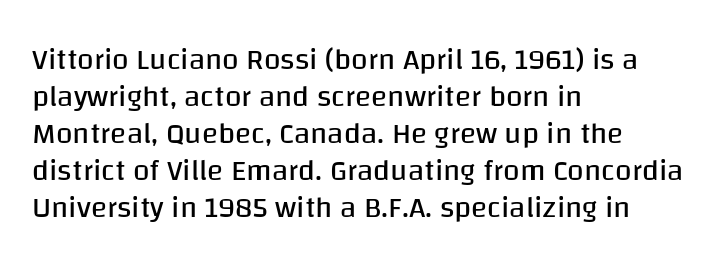
Has an underline been added? It has not. Which margin do the lines hug? The left one — the right edge is uneven. The passage shown has conventional tracking throughout. Weight: in the light-to-regular range. These lines are rendered in a variable-pitch font. These lines were composed using upright roman letters.
